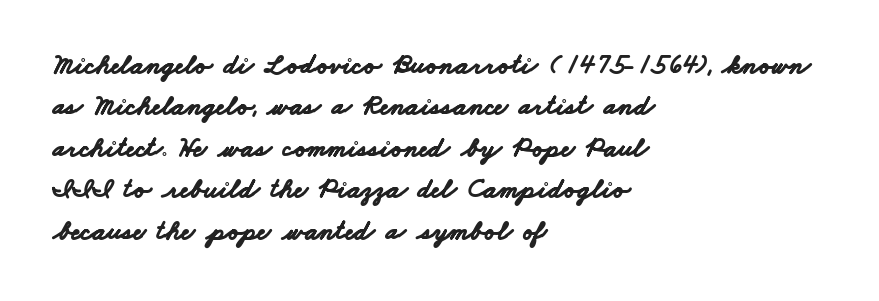
The image shows 28 px bold, wide sans-serif type; set left-aligned, normal line spacing (1.48x), normal letter spacing, not underlined; low stroke contrast and a small x-height.
